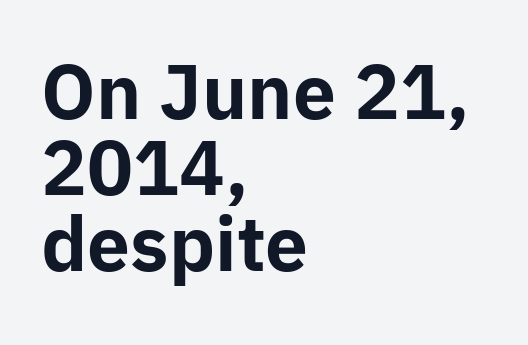
In terms of letterform style, serifs are entirely absent. These lines huddle together more closely than default settings would place them. This rendering features lettering with no underline. The line texture is even and compact thanks to regular tracking.
